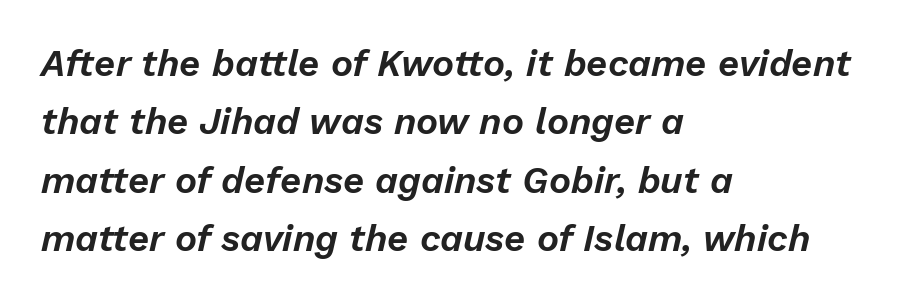
{"italic": "yes", "lean": "right", "slant_degrees": 13, "width": "normal", "stroke_contrast": "low", "x_height": "medium", "monospaced": "no", "underline": "no", "align": "left", "line_spacing": "normal", "line_spacing_ratio": 1.58, "letter_spacing": "normal", "letter_spacing_em": 0.0, "glyph_px": 37}
